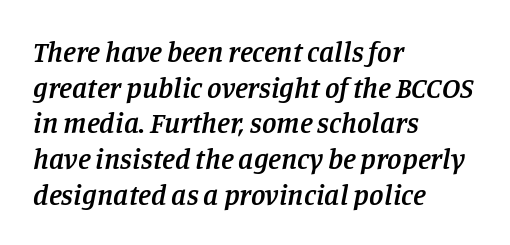
Descender tails drop into unmarked territory. Each letter keeps its own natural width here, so spacing adapts to shape. Observe the serifs anchoring each vertical stroke in this sample. No extra tracking has been applied to these lines.
